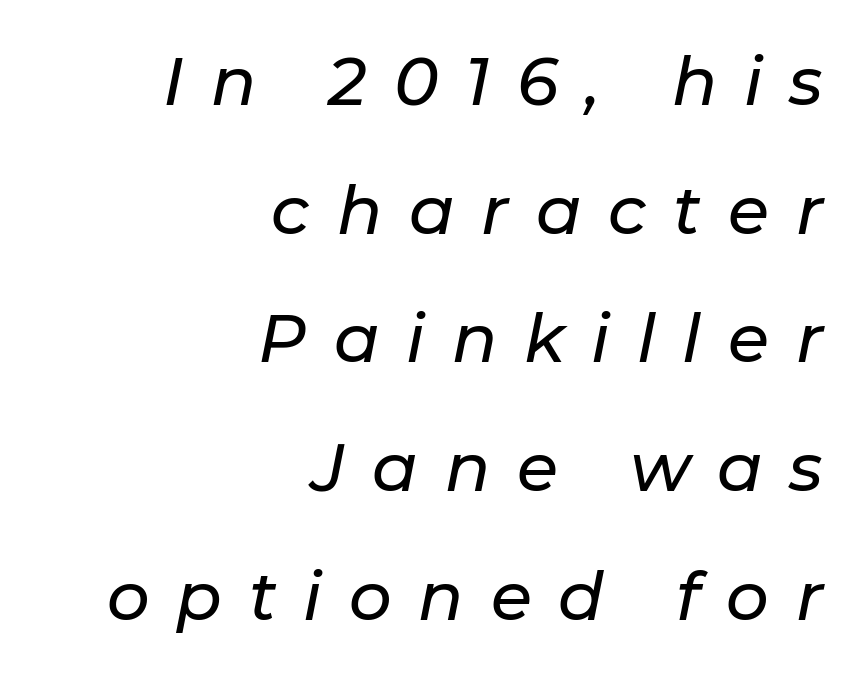
The image shows 67 px text type, italic (leaning right); set right-aligned, loose line spacing (1.92x), unusually wide letter spacing (+0.4 em), not underlined; low stroke contrast and a medium x-height.
